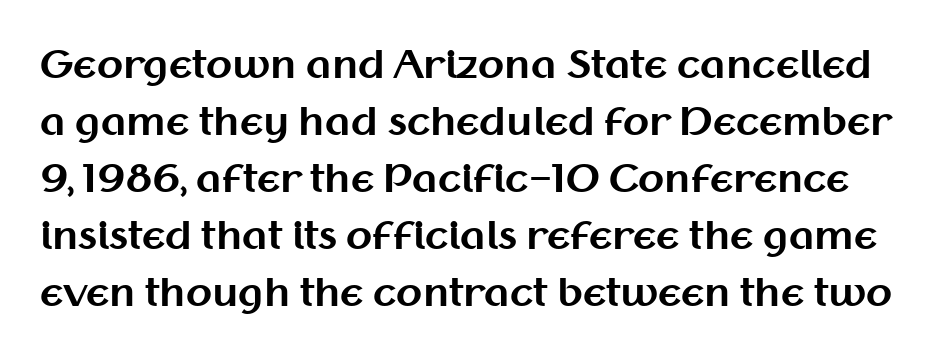
{"serif": "no", "italic": "no", "bold": "yes", "weight": "bold", "width": "normal", "stroke_contrast": "medium", "x_height": "medium", "monospaced": "no", "underline": "no", "line_spacing": "normal", "line_spacing_ratio": 1.5, "letter_spacing": "normal", "letter_spacing_em": 0.0, "glyph_px": 38}
